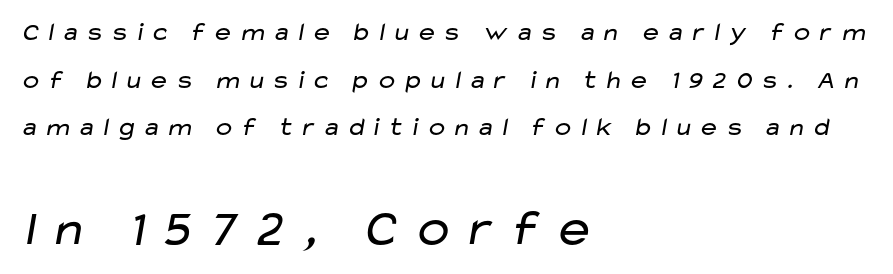
Short and long lines alike share a common starting point at left. Vertical stems look standard width or narrower in stroke. This sample uses a sans-serif face. The strip under each line holds only bare page. Character widths vary here, with narrow letters taking less room than wide ones.
